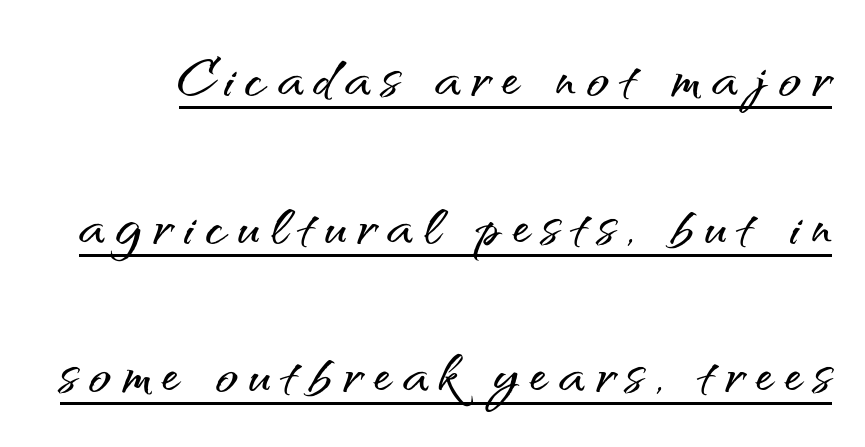
The image shows 74 px sans-serif type; set loose line spacing (2.0x), underlined; medium stroke contrast and a small x-height.
